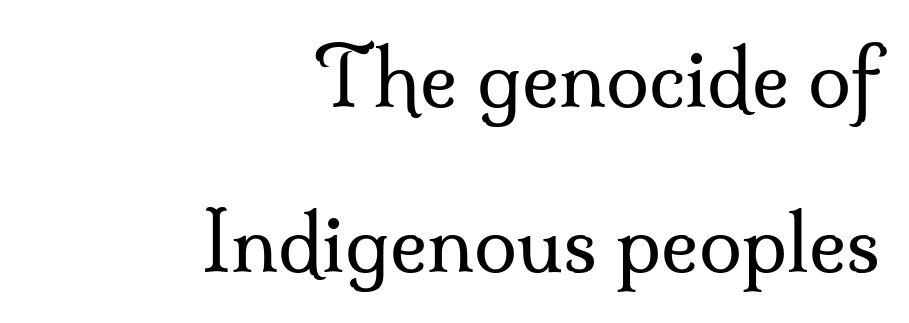
If you drew a line through each stem, it would be perfectly vertical. A flush-right, rag-left setting is used for this passage. You could not count columns in this text — the font is proportionally spaced. Glance below the letters and you will spot only blank space.
